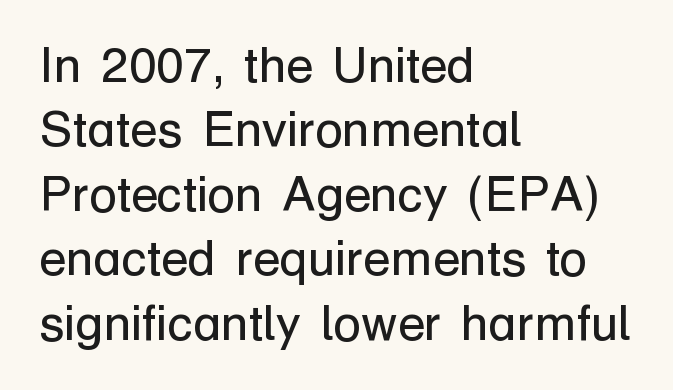
{"serif": "no", "italic": "no", "bold": "no", "weight": "regular", "width": "normal", "stroke_contrast": "low", "x_height": "medium", "monospaced": "no", "underline": "no", "align": "left", "line_spacing": "normal", "line_spacing_ratio": 1.29, "letter_spacing": "normal", "letter_spacing_em": 0.0, "glyph_px": 50}
